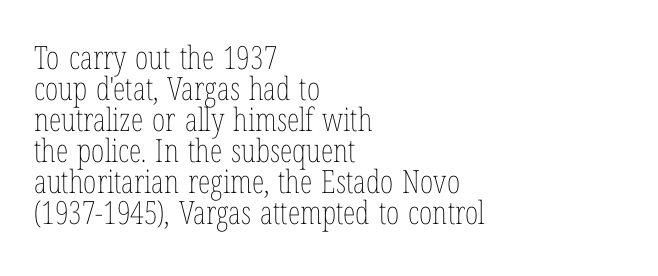
Q: Is the text bold? A: No.
Q: Is the text italic (slanted)? A: No, it is upright.
Q: Is the text underlined? A: No.
Q: How is the paragraph aligned? A: Left-aligned.
Q: Is the spacing between letters normal or unusually wide? A: Normal.
Q: Is the spacing between lines tight, normal or loose? A: Tight.
Q: Width (condensed, normal, or wide)? A: Condensed.
Q: Stroke contrast? A: Low.
Q: x-height? A: Medium.
Q: Monospaced? A: No.
